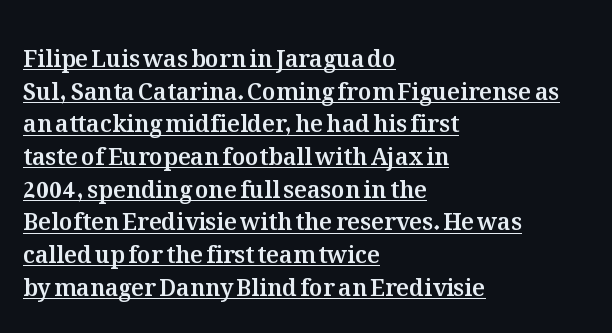
{"italic": "no", "underline": "yes", "align": "left", "line_spacing": "normal", "line_spacing_ratio": 1.42, "letter_spacing": "normal", "letter_spacing_em": 0.0, "glyph_px": 23}
